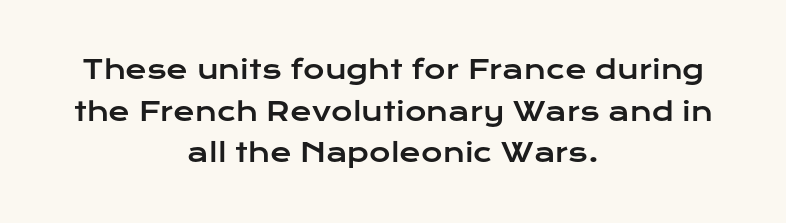
{"italic": "no", "underline": "no", "align": "center", "line_spacing": "normal", "line_spacing_ratio": 1.6, "letter_spacing": "normal", "letter_spacing_em": 0.0, "glyph_px": 26}
